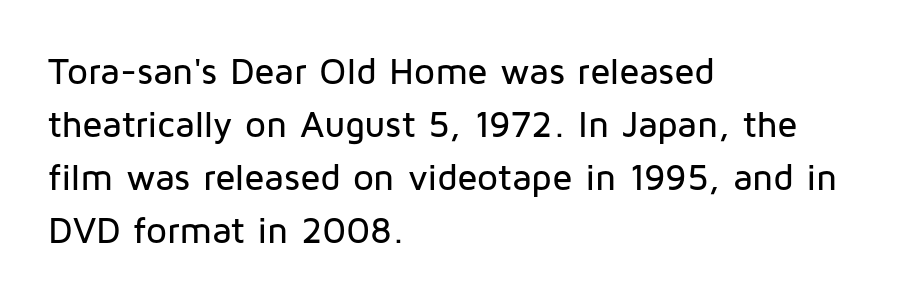
Q: Is the text italic (slanted)? A: No, it is upright.
Q: Is the typeface a serif or a sans-serif typeface? A: Sans-serif.
Q: Is the text underlined? A: No.
Q: How is the paragraph aligned? A: Left-aligned.
Q: Is the spacing between letters normal or unusually wide? A: Normal.
Q: Is the spacing between lines tight, normal or loose? A: Normal.
Q: Width (condensed, normal, or wide)? A: Normal.
Q: Stroke contrast? A: Low.
Q: x-height? A: Medium.
Q: Monospaced? A: No.
